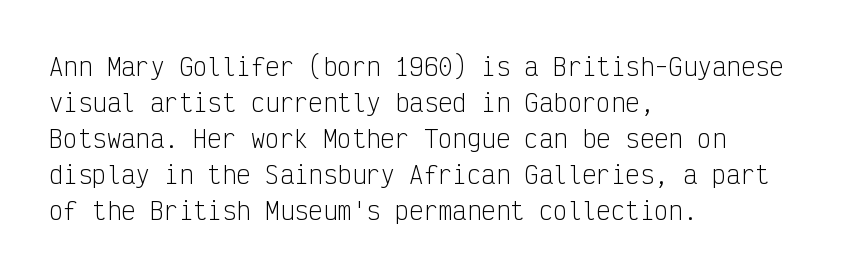
Q: Is the text bold? A: No.
Q: Is the text italic (slanted)? A: No, it is upright.
Q: Is the text underlined? A: No.
Q: How is the paragraph aligned? A: Left-aligned.
Q: Is the spacing between letters normal or unusually wide? A: Normal.
Q: Is the spacing between lines tight, normal or loose? A: Normal.
